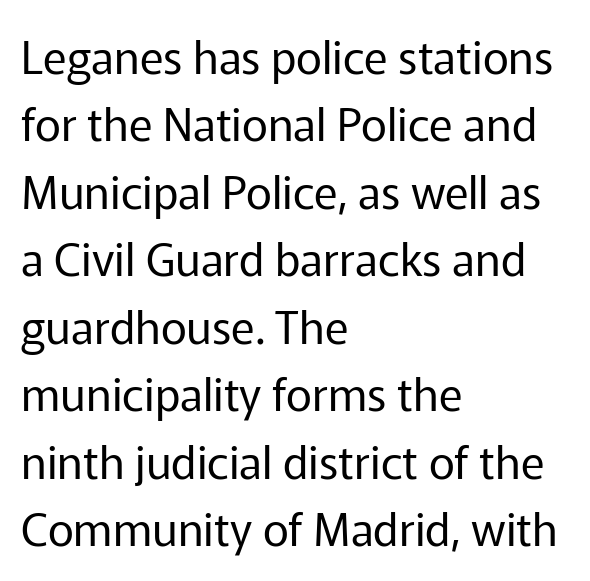
Descenders hang freely into open space. Caption: standard tracking, unaltered. Rows of type keep a routine distance in the vertical direction. Here the designer chose a conventional face with non-uniform glyph widths. This sample uses an upright cut, with every glyph sitting square on the baseline. Serif or sans? Sans — the stroke terminals are bare.
